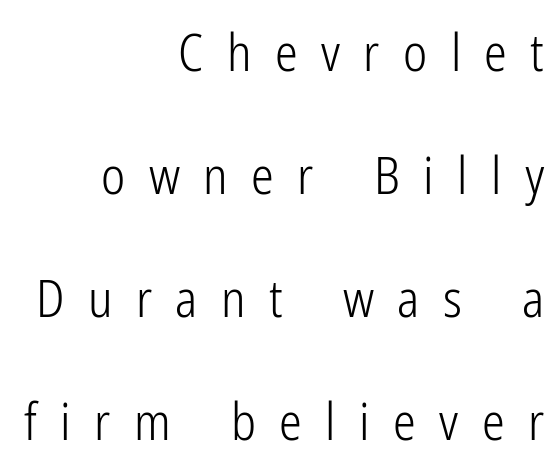
The image shows 51 px light, condensed sans-serif type, upright; set right-aligned, loose line spacing (2.41x), unusually wide letter spacing (+0.46 em), not underlined; low stroke contrast and a medium x-height.
